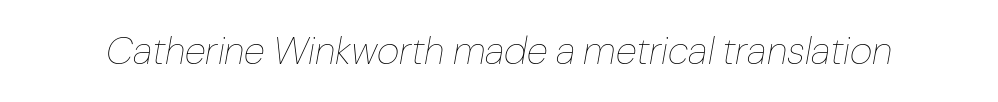
The image shows 39 px thin type, italic (leaning right); set normal letter spacing, not underlined; low stroke contrast and a medium x-height.
